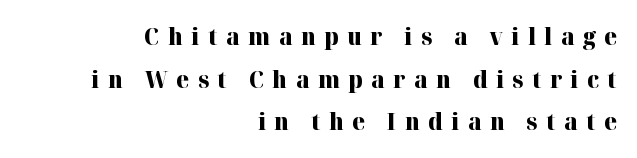
The type is letterspaced generously, with wide tracking. No italicization has been applied; the sample stays upright. Quick note: underline off. If you drew a ruler down the right edge, every line would touch it. Stroke thickness is high; the sample reads as a true bold.
